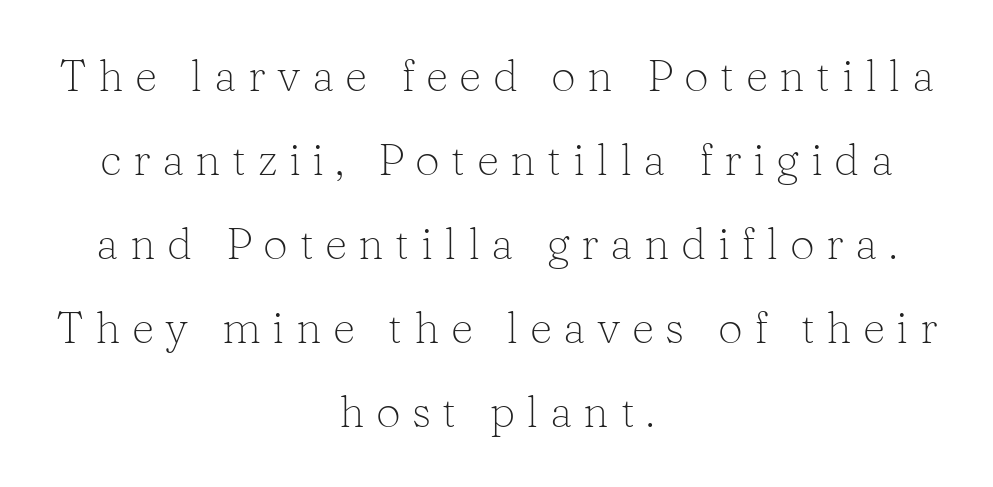
Q: Is the text bold? A: No.
Q: Is the text italic (slanted)? A: No, it is upright.
Q: Is the typeface a serif or a sans-serif typeface? A: Serif.
Q: Is the text underlined? A: No.
Q: How is the paragraph aligned? A: Centered.
Q: Is the spacing between letters normal or unusually wide? A: Unusually wide.
Q: Is the spacing between lines tight, normal or loose? A: Loose.
Q: Width (condensed, normal, or wide)? A: Normal.
Q: Stroke contrast? A: Low.
Q: x-height? A: Medium.
Q: Monospaced? A: No.
